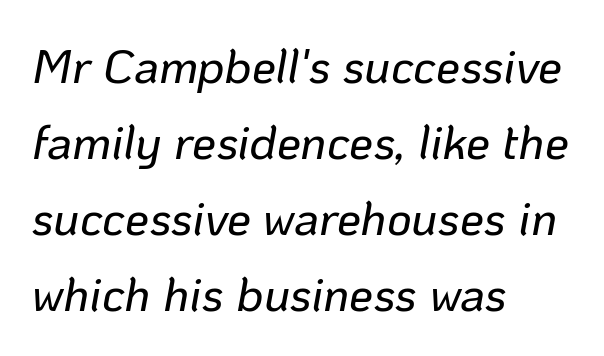
The letters advance in unequal steps, a hallmark of proportional type. There is no visible air inserted between adjacent glyphs. The rag falls on the right side of this text block. An italicized treatment has been applied to the whole sample.
